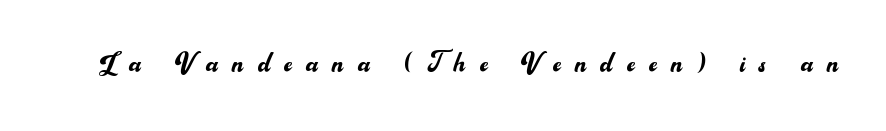
Q: Is the text bold? A: No.
Q: Is the text italic (slanted)? A: Yes.
Q: Is the typeface a serif or a sans-serif typeface? A: Sans-serif.
Q: Is the text underlined? A: No.
Q: Is the spacing between letters normal or unusually wide? A: Unusually wide.
Q: Width (condensed, normal, or wide)? A: Normal.
Q: Stroke contrast? A: Medium.
Q: x-height? A: Small.
Q: Monospaced? A: No.
